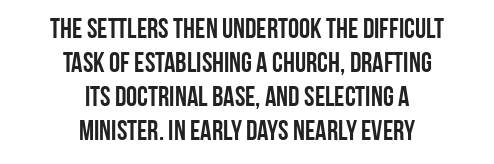
Q: Is the text italic (slanted)? A: No, it is upright.
Q: Is the typeface a serif or a sans-serif typeface? A: Sans-serif.
Q: Is the text underlined? A: No.
Q: How is the paragraph aligned? A: Centered.
Q: Is the spacing between letters normal or unusually wide? A: Normal.
Q: Width (condensed, normal, or wide)? A: Condensed.
Q: Stroke contrast? A: Low.
Q: x-height? A: Large.
Q: Monospaced? A: No.
